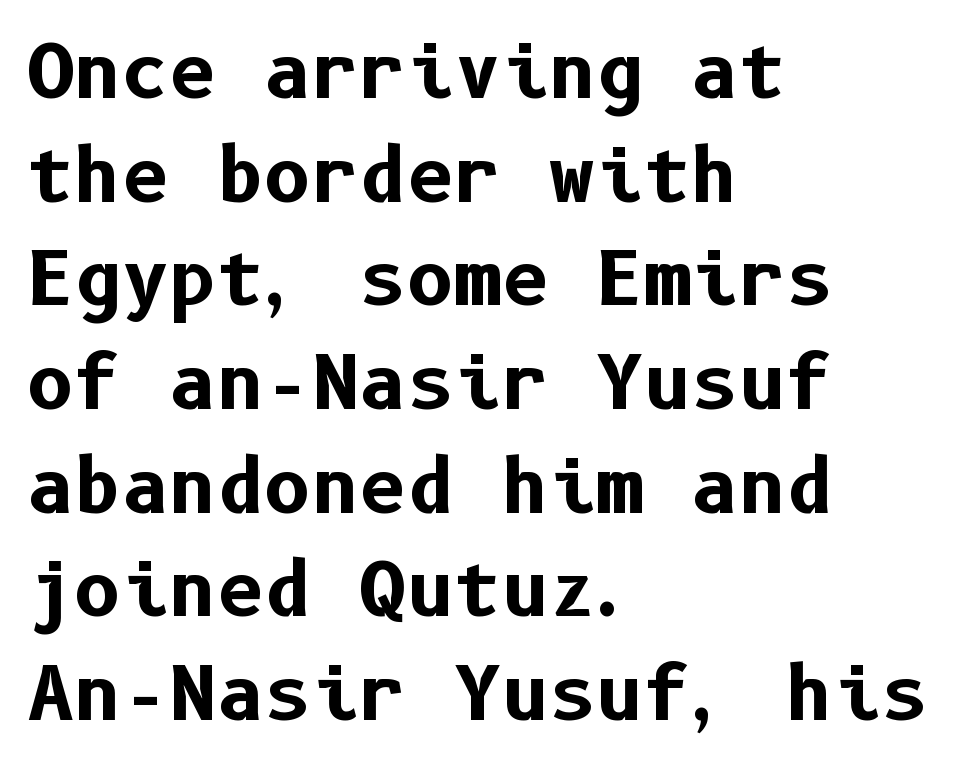
Students, note that the glyphs here touch the page at normal intervals. The characters look thick and weighty, a clear bold. Line spacing here is normal. Underlining? Definitely not there.
